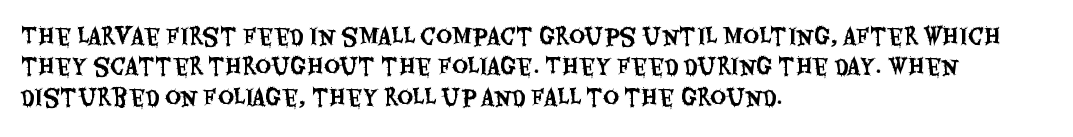
{"italic": "no", "underline": "no", "align": "left", "line_spacing": "normal", "line_spacing_ratio": 1.38, "letter_spacing": "normal", "letter_spacing_em": 0.0, "glyph_px": 22}
